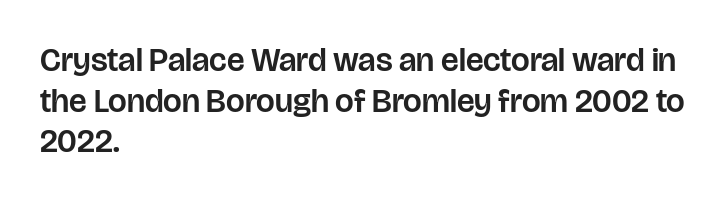
{"serif": "no", "italic": "no", "width": "normal", "stroke_contrast": "low", "x_height": "large", "monospaced": "no", "underline": "no", "align": "left", "line_spacing_ratio": 1.23, "letter_spacing": "normal", "letter_spacing_em": 0.0, "glyph_px": 33}
